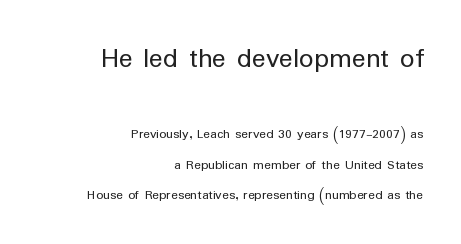
The image shows 29 px regular-weight sans-serif type, upright; set right-aligned, loose line spacing (2.17x), normal letter spacing, not underlined; the first (top) block is 2.07x larger; low stroke contrast and a medium x-height.
